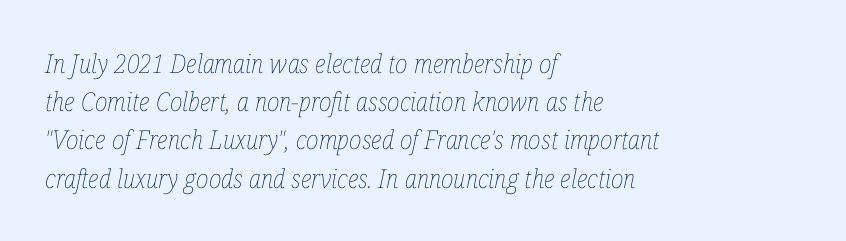
The line-height multiplier appears to be the usual default. Glyph-to-glyph distance matches everyday printed text. Glance below the letters and you will spot only blank space. Each stroke keeps to a modest, everyday thickness or less. Emphasis-style slanted type is in use. Is the block centered? No — it sits flush against the left margin.
